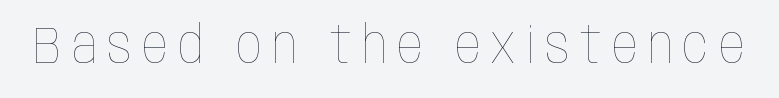
{"italic": "no", "bold": "no", "weight": "thin", "width": "condensed", "stroke_contrast": "low", "x_height": "large", "monospaced": "no", "underline": "no", "letter_spacing": "wide", "letter_spacing_em": 0.2, "glyph_px": 51}
